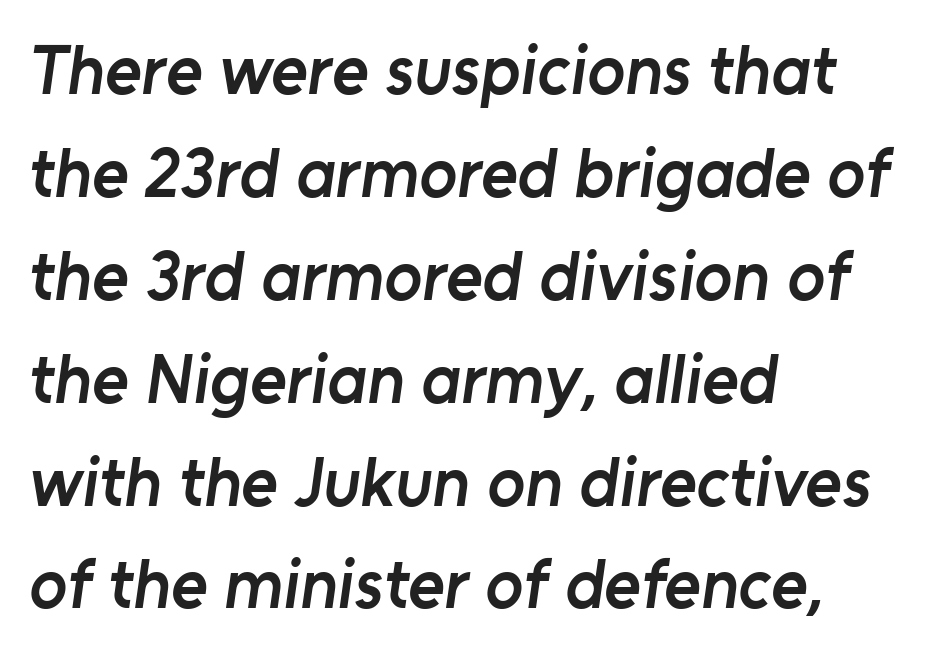
The image shows 70 px semibold sans-serif type; set left-aligned, normal line spacing (1.47x), normal letter spacing, not underlined; low stroke contrast and a medium x-height.
